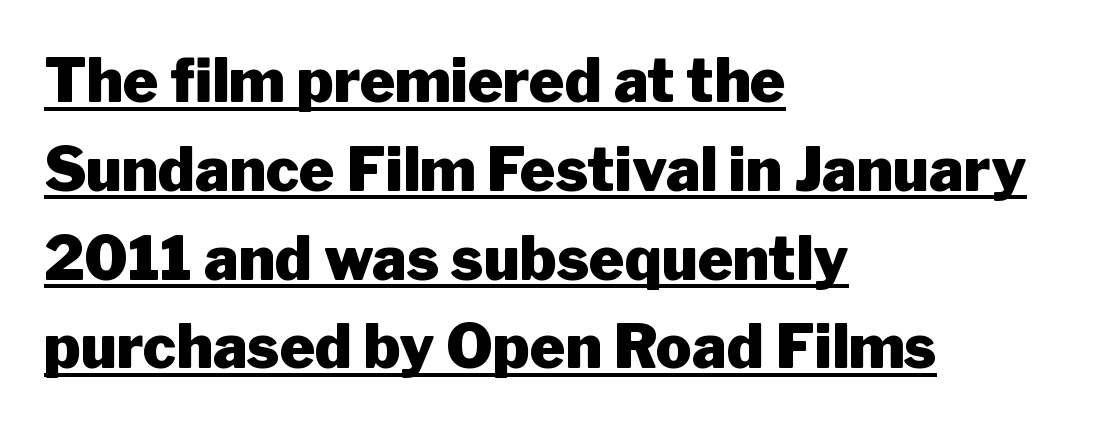
The image shows 60 px heavy sans-serif type, upright; set left-aligned, normal line spacing (1.48x), normal letter spacing, underlined; low stroke contrast and a medium x-height.
